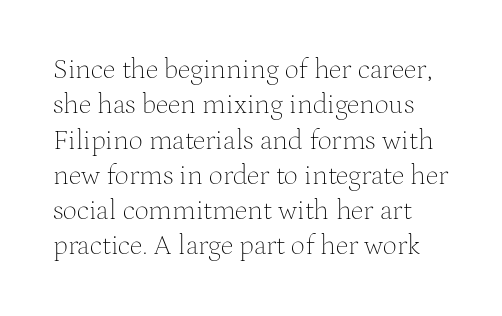
{"serif": "yes", "italic": "no", "bold": "no", "weight": "thin", "width": "normal", "stroke_contrast": "medium", "x_height": "medium", "monospaced": "no", "underline": "no", "line_spacing": "normal", "line_spacing_ratio": 1.26, "letter_spacing": "normal", "letter_spacing_em": 0.0, "glyph_px": 28}
